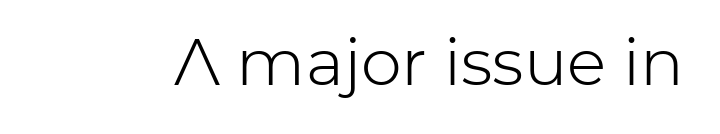
Grotesque or geometric, the face here clearly has no serifs. Character widths vary here, with narrow letters taking less room than wide ones. The typography opts for an upright posture over an oblique one. The words here are not underlined.
